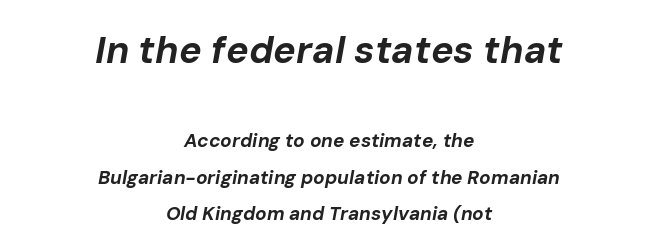
{"italic": "yes", "lean": "right", "slant_degrees": 10, "bold": "yes", "weight": "bold", "width": "normal", "stroke_contrast": "low", "x_height": "medium", "monospaced": "no", "underline": "no", "align": "center", "line_spacing": "loose", "line_spacing_ratio": 1.92, "letter_spacing": "normal", "letter_spacing_em": 0.0, "larger_block": "first", "size_ratio": 2.0, "glyph_px": 38}
